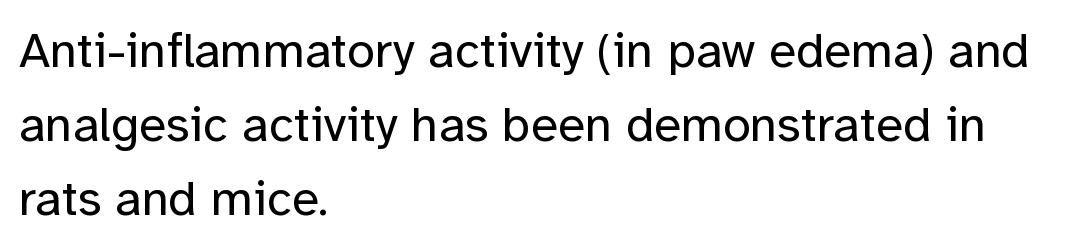
Designer's note — italics off, roman on. The characters are drawn with everyday or finer stroke widths. Successive baselines arrive at the customary interval. The text was rendered using a sans face with plain stroke endings. Each letter keeps its own natural width here, so spacing adapts to shape. The ragged edge is on the right, which tells us the setting is flush left.
